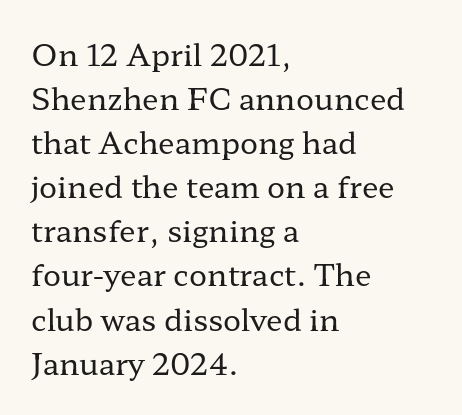
Anything drawn beneath the words? Only blank space. A typesetter would call this proportional, since set widths differ per character. Weight: regular or lighter. The letters stand straight up with perfectly vertical stems. The space between consecutive lines is moderate. Is the block centered? No — it sits flush against the left margin.
